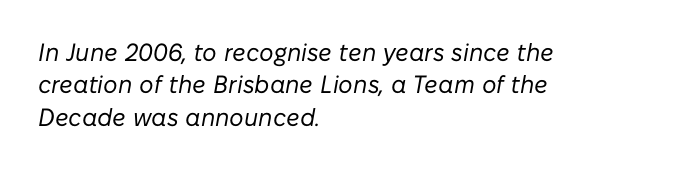
The image shows 25 px text type, italic (leaning right); set left-aligned, normal line spacing (1.3x), normal letter spacing, not underlined.
